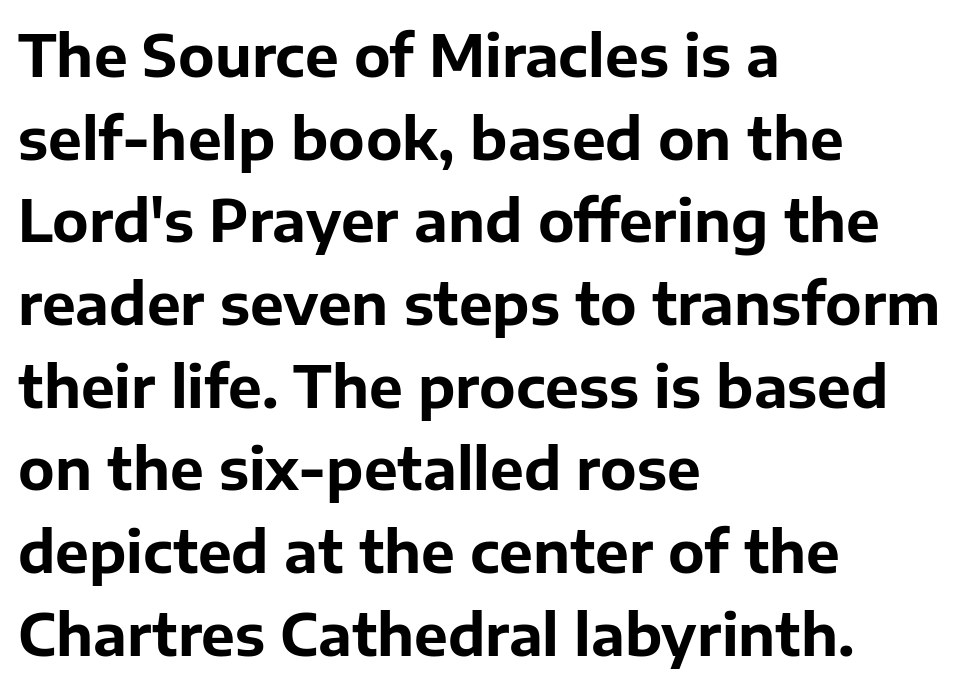
The image shows 57 px bold sans-serif type, upright; set left-aligned, normal line spacing (1.45x), normal letter spacing, not underlined; low stroke contrast and a medium x-height.
